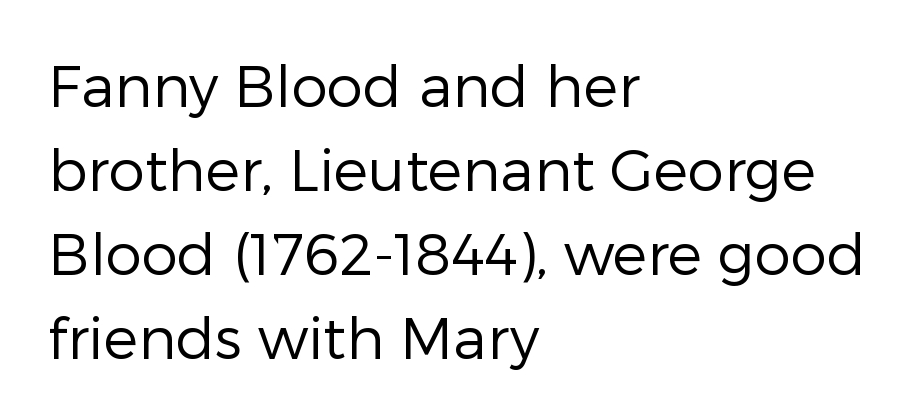
{"serif": "no", "italic": "no", "bold": "no", "weight": "regular", "width": "normal", "stroke_contrast": "low", "x_height": "medium", "monospaced": "no", "underline": "no", "align": "left", "line_spacing": "normal", "line_spacing_ratio": 1.45, "letter_spacing": "normal", "letter_spacing_em": 0.0, "glyph_px": 58}
